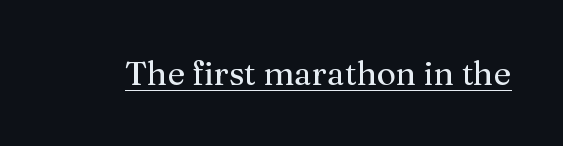
Q: Is the text italic (slanted)? A: No, it is upright.
Q: Is the typeface a serif or a sans-serif typeface? A: Serif.
Q: Is the text underlined? A: Yes.
Q: Is the spacing between letters normal or unusually wide? A: Normal.
Q: Width (condensed, normal, or wide)? A: Normal.
Q: Stroke contrast? A: Medium.
Q: x-height? A: Medium.
Q: Monospaced? A: No.
